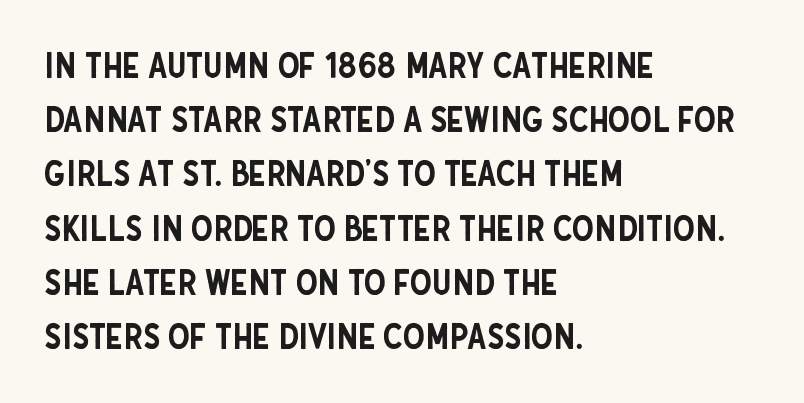
Q: Is the text italic (slanted)? A: No, it is upright.
Q: Is the typeface a serif or a sans-serif typeface? A: Sans-serif.
Q: Is the text underlined? A: No.
Q: How is the paragraph aligned? A: Left-aligned.
Q: Is the spacing between letters normal or unusually wide? A: Normal.
Q: Is the spacing between lines tight, normal or loose? A: Normal.
Q: Width (condensed, normal, or wide)? A: Condensed.
Q: Stroke contrast? A: Low.
Q: x-height? A: Large.
Q: Monospaced? A: No.
